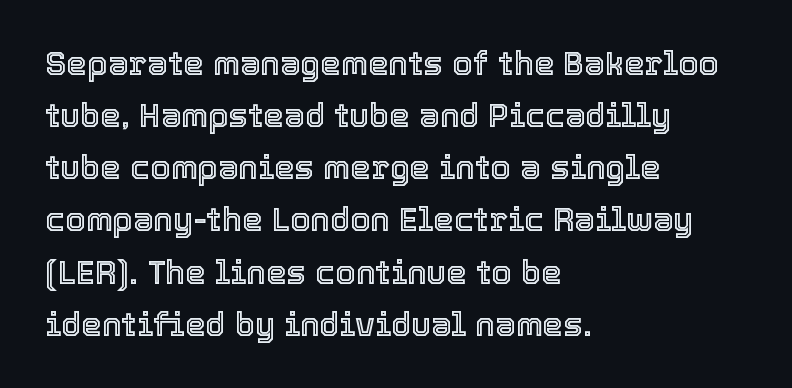
Observe the ordinary spacing: letters are neighbours, not strangers. The setting favours the left margin, as ordinary paragraphs usually do. Letters rest on an invisible, unmarked baseline. Every stem runs plumb, perpendicular to the baseline. Line spacing here is normal.
